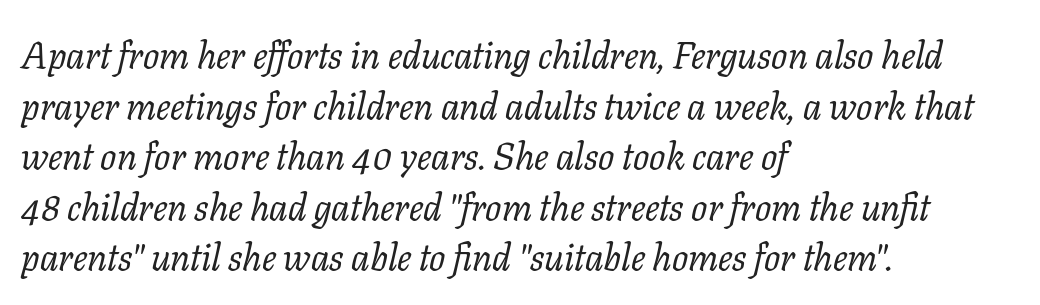
The image shows 38 px regular-weight serif type, italic (leaning right); set left-aligned, normal line spacing (1.33x), normal letter spacing, not underlined; low stroke contrast and a medium x-height.
